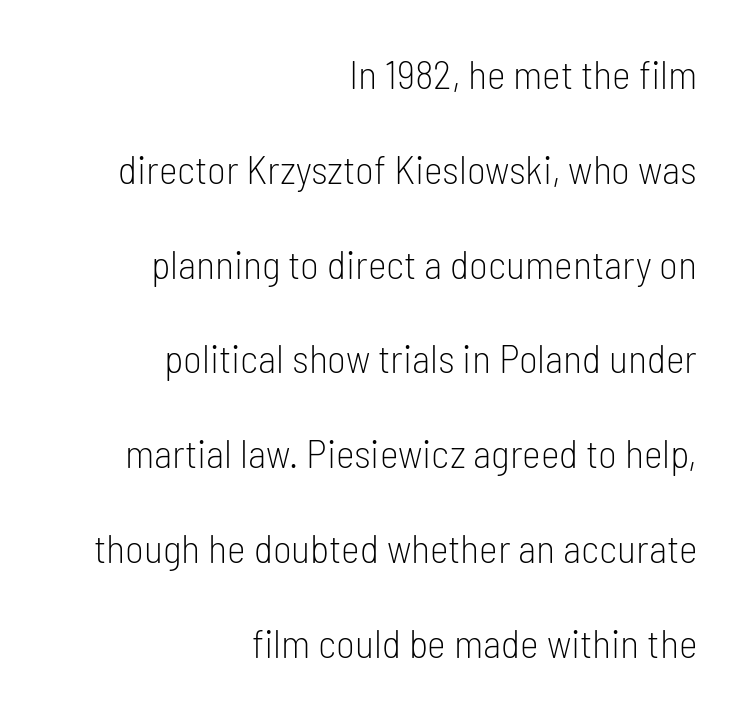
A typesetter would call this zero additional tracking. Has an underline been added? It has not. Is the type heavy? It reads as light-to-regular instead. Note the varied advance widths — an 'i' is clearly narrower than an 'm'. This sample uses a sans-serif face. The lines in this sample share a right terminus and differ only in where they begin.
